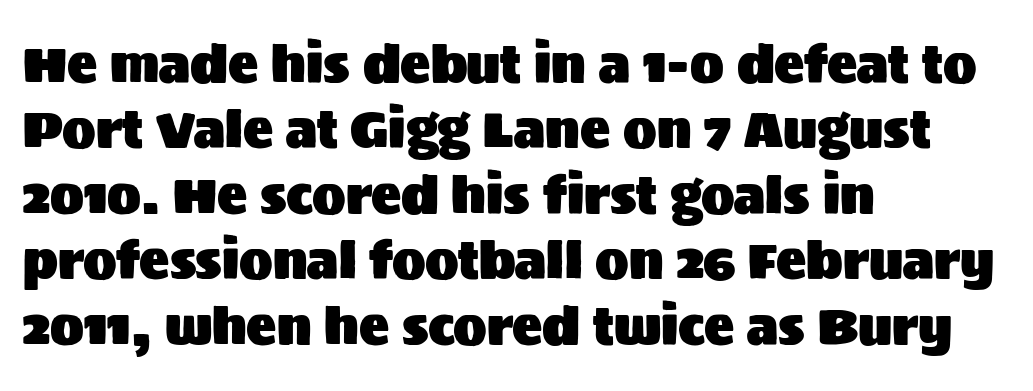
You could not count columns in this text — the font is proportionally spaced. Characters remain perfectly vertical along every line. Each new line begins a customary step beneath the previous one. A classic flush-left, rag-right setting is used for this passage. Stroke terminals: plain, sans-serif.
